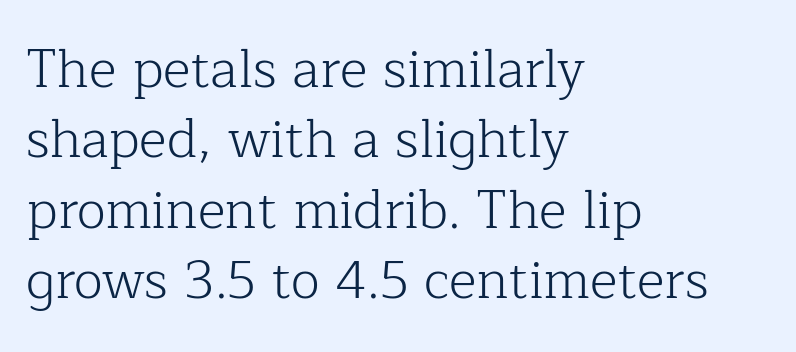
If you measured baseline to baseline, you'd find a middling distance. Rule under the text: the space is simply empty. Observe the serifs anchoring each vertical stroke in this sample. The lines are quadded left. No letter is thick-stroked: the sample isn't bold. The letters advance in unequal steps, a hallmark of proportional type.
